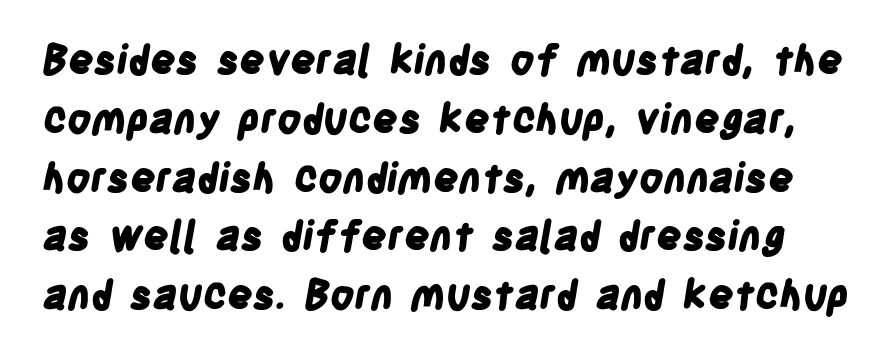
{"serif": "no", "bold": "yes", "weight": "bold", "width": "condensed", "stroke_contrast": "low", "x_height": "large", "monospaced": "no", "underline": "no", "line_spacing": "normal", "line_spacing_ratio": 1.47, "letter_spacing": "normal", "letter_spacing_em": 0.0, "glyph_px": 40}
